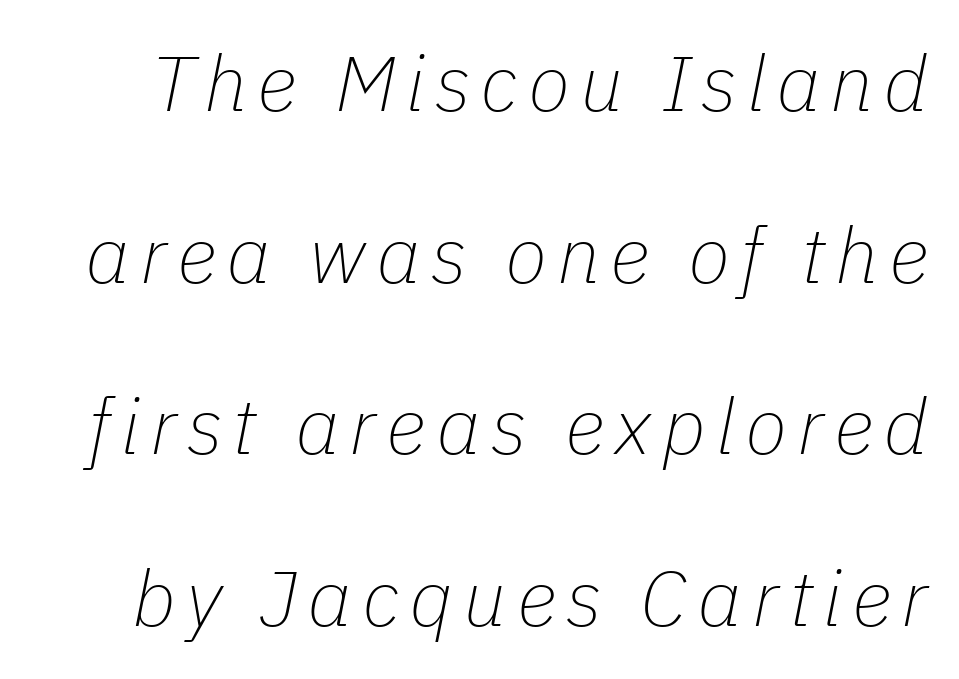
Q: Is the text bold? A: No.
Q: Is the text italic (slanted)? A: Yes, it leans right by about 11 degrees.
Q: Is the text underlined? A: No.
Q: Is the spacing between lines tight, normal or loose? A: Loose.
Q: Width (condensed, normal, or wide)? A: Normal.
Q: Stroke contrast? A: Low.
Q: x-height? A: Medium.
Q: Monospaced? A: No.
